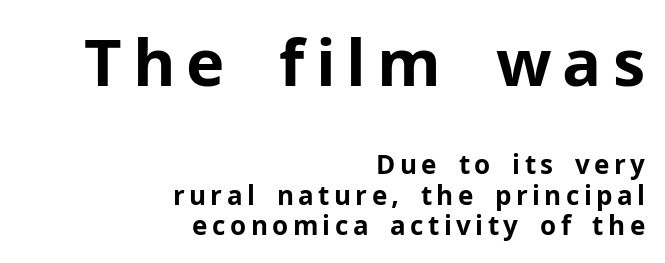
Q: Is the text bold? A: Yes.
Q: Is the text italic (slanted)? A: No, it is upright.
Q: Is the typeface a serif or a sans-serif typeface? A: Sans-serif.
Q: Is the text underlined? A: No.
Q: How is the paragraph aligned? A: Right-aligned.
Q: Which block of text is set in a larger size, the first (top) or the second (bottom)? A: The first (top) one.
Q: Width (condensed, normal, or wide)? A: Normal.
Q: Stroke contrast? A: Low.
Q: x-height? A: Medium.
Q: Monospaced? A: No.
